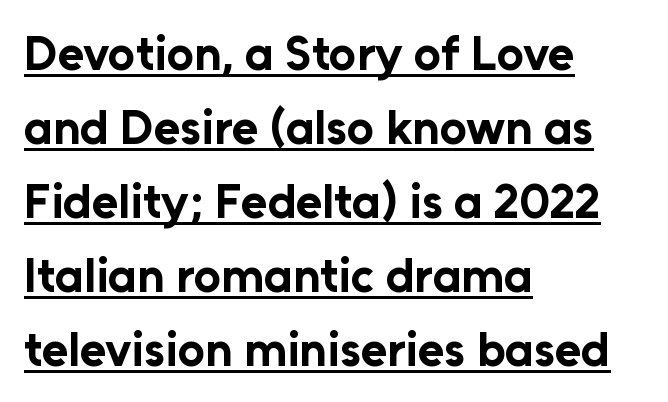
Successive baselines arrive at the customary interval. Character widths vary here, with narrow letters taking less room than wide ones. Students, this is bold: see how much ink each stroke carries. Nobody touched the tracking dial on this one.
